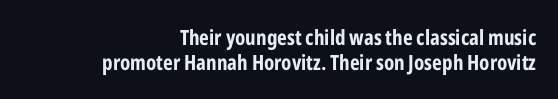
{"italic": "no", "bold": "yes", "underline": "no", "align": "right", "line_spacing_ratio": 1.18, "letter_spacing": "normal", "letter_spacing_em": 0.0, "glyph_px": 21}
